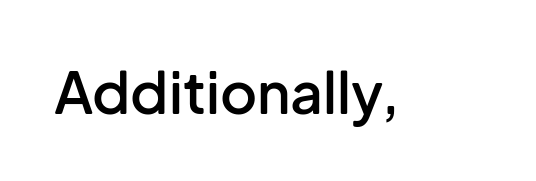
The characters display no serif detailing; their extremities are plain. Typesetter's note: demi weight, one step under bold. The horizontal fit of the characters is conventional and even. Bare-footed words on every line.
